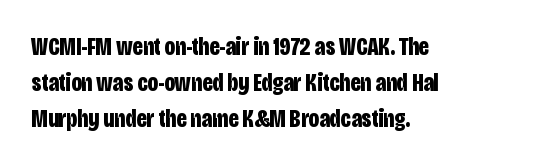
{"italic": "no", "bold": "yes", "underline": "no", "align": "left", "line_spacing": "normal", "line_spacing_ratio": 1.44, "letter_spacing": "normal", "letter_spacing_em": 0.0, "glyph_px": 25}
